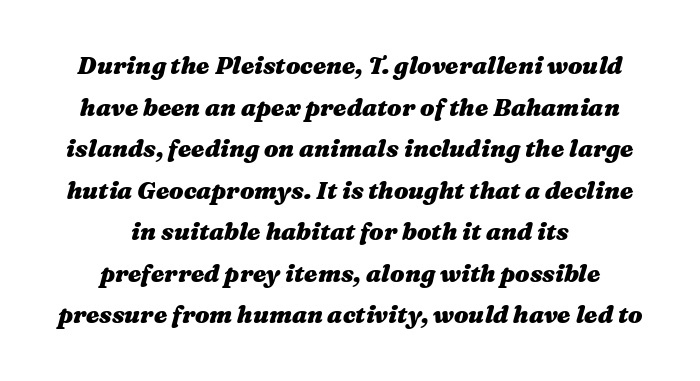
Q: Is the text bold? A: Yes.
Q: Is the text italic (slanted)? A: Yes, it leans right by about 16 degrees.
Q: Is the text underlined? A: No.
Q: How is the paragraph aligned? A: Centered.
Q: Is the spacing between letters normal or unusually wide? A: Normal.
